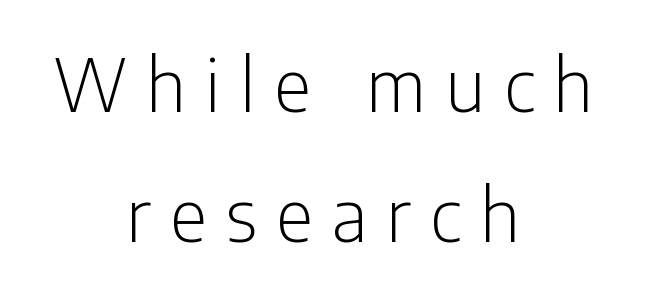
The image shows 73 px light, condensed sans-serif type, upright; set centered, line spacing 1.78x, unusually wide letter spacing (+0.26 em), not underlined; low stroke contrast and a medium x-height.
